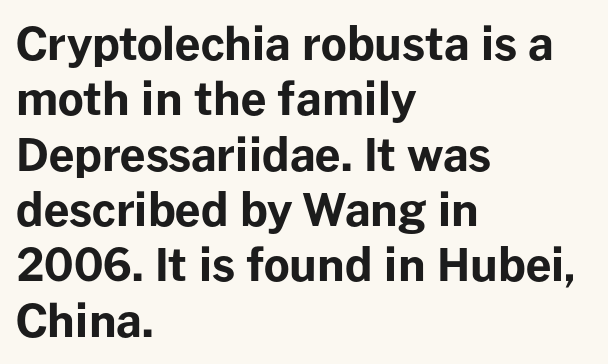
Q: Is the text bold? A: Yes.
Q: Is the text italic (slanted)? A: No, it is upright.
Q: Is the typeface a serif or a sans-serif typeface? A: Sans-serif.
Q: Is the text underlined? A: No.
Q: How is the paragraph aligned? A: Left-aligned.
Q: Is the spacing between letters normal or unusually wide? A: Normal.
Q: Width (condensed, normal, or wide)? A: Normal.
Q: Stroke contrast? A: Low.
Q: x-height? A: Medium.
Q: Monospaced? A: No.
